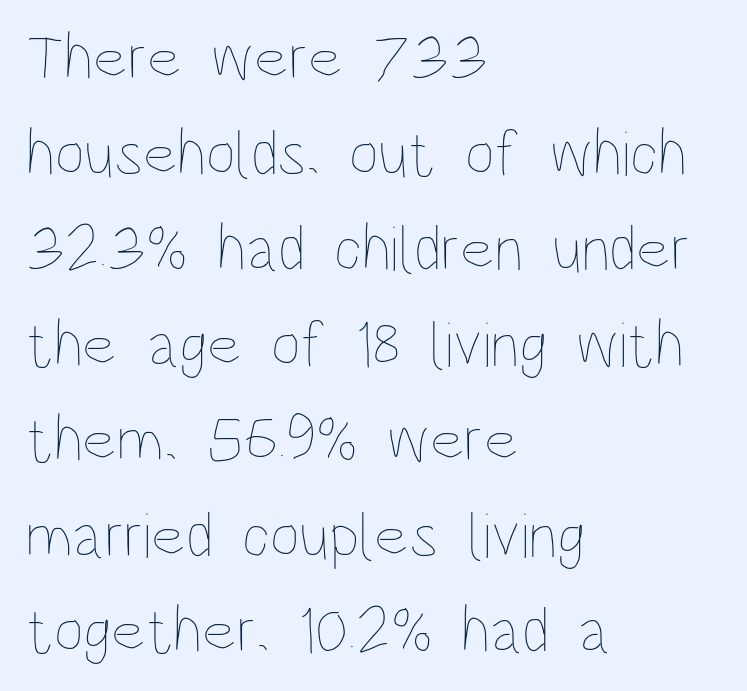
The image shows 65 px thin, condensed type, upright; set left-aligned, normal line spacing (1.47x), normal letter spacing, not underlined; low stroke contrast and a large x-height.
